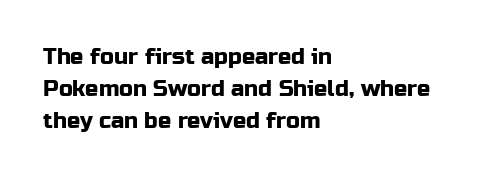
{"italic": "no", "underline": "no", "align": "left", "line_spacing": "normal", "line_spacing_ratio": 1.45, "letter_spacing": "normal", "letter_spacing_em": 0.0, "glyph_px": 22}
